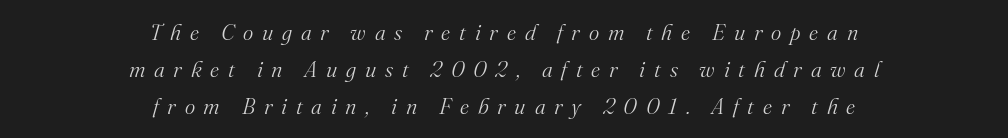
The image shows 22 px text type, italic (leaning right); set centered, normal line spacing (1.68x), unusually wide letter spacing (+0.4 em), not underlined.
